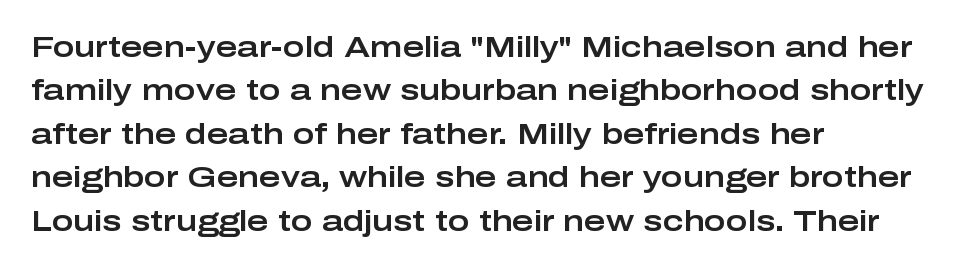
Q: Is the text italic (slanted)? A: No, it is upright.
Q: Is the typeface a serif or a sans-serif typeface? A: Sans-serif.
Q: Is the text underlined? A: No.
Q: How is the paragraph aligned? A: Left-aligned.
Q: Is the spacing between letters normal or unusually wide? A: Normal.
Q: Is the spacing between lines tight, normal or loose? A: Normal.
Q: Width (condensed, normal, or wide)? A: Wide.
Q: Stroke contrast? A: Low.
Q: x-height? A: Medium.
Q: Monospaced? A: No.
